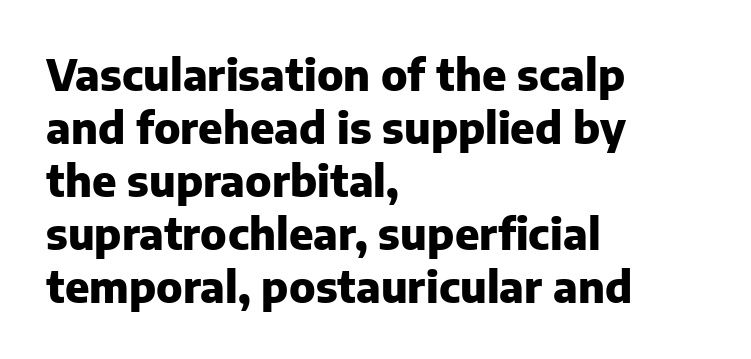
Strong, thick strokes mark this as bold type. The letters sit at their default tracking, neither squeezed nor spread. This sample uses an upright cut, with every glyph sitting square on the baseline. Proportional: the letters do not fall into vertical columns. Check where the strokes stop: nothing finishes them off — pure sans.
